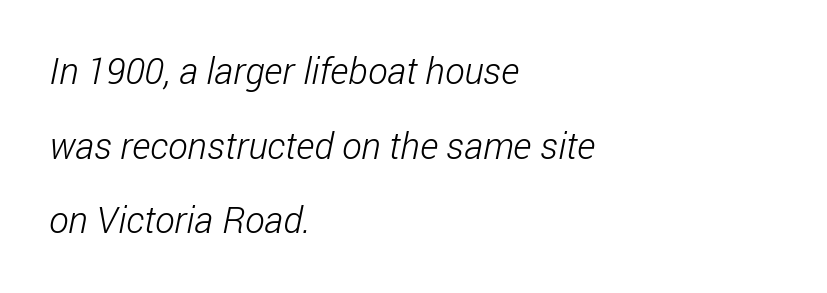
The image shows 37 px light, condensed sans-serif type; set left-aligned, loose line spacing (2.02x), normal letter spacing, not underlined; low stroke contrast and a medium x-height.
